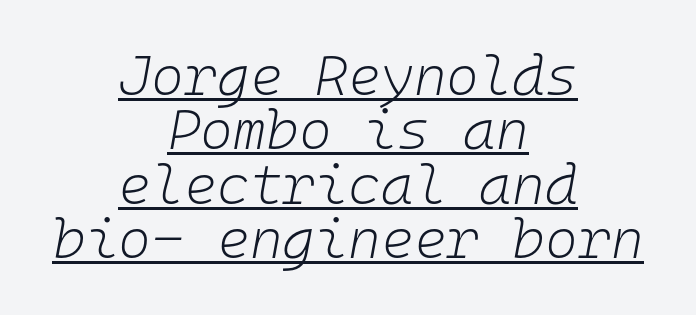
Q: Is the text bold? A: No.
Q: Is the text italic (slanted)? A: Yes, it leans right by about 10 degrees.
Q: Is the text underlined? A: Yes.
Q: How is the paragraph aligned? A: Centered.
Q: Is the spacing between letters normal or unusually wide? A: Normal.
Q: Is the spacing between lines tight, normal or loose? A: Tight.
Q: Width (condensed, normal, or wide)? A: Normal.
Q: Stroke contrast? A: Low.
Q: x-height? A: Medium.
Q: Monospaced? A: Yes.
